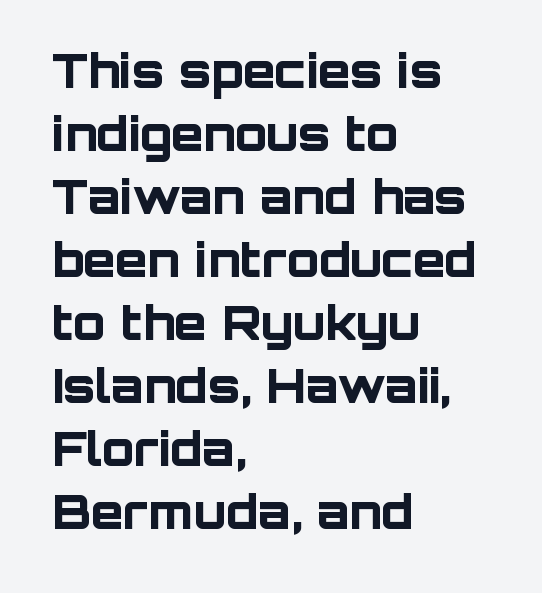
These lines sit exactly where default settings would place them. The paragraph shown leans on its left margin. The text was rendered using a sans face with plain stroke endings. Here the glyphs are tracked normally, forming tight word shapes. Think of a printed novel: that variable character pitch is what you see here. Is there any slant? The stems are plumb.
